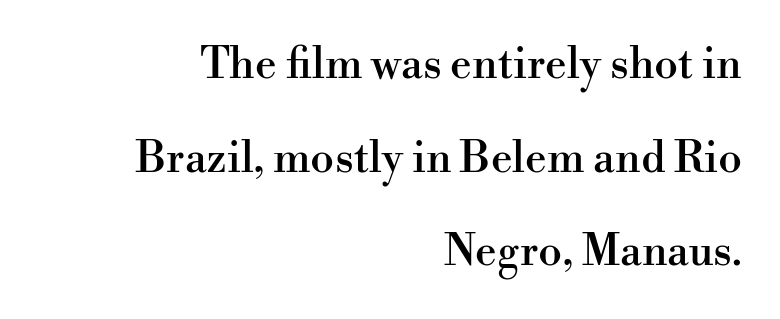
Q: Is the text italic (slanted)? A: No, it is upright.
Q: Is the typeface a serif or a sans-serif typeface? A: Serif.
Q: Is the text underlined? A: No.
Q: How is the paragraph aligned? A: Right-aligned.
Q: Is the spacing between letters normal or unusually wide? A: Normal.
Q: Is the spacing between lines tight, normal or loose? A: Loose.
Q: Width (condensed, normal, or wide)? A: Normal.
Q: Stroke contrast? A: High.
Q: x-height? A: Small.
Q: Monospaced? A: No.
